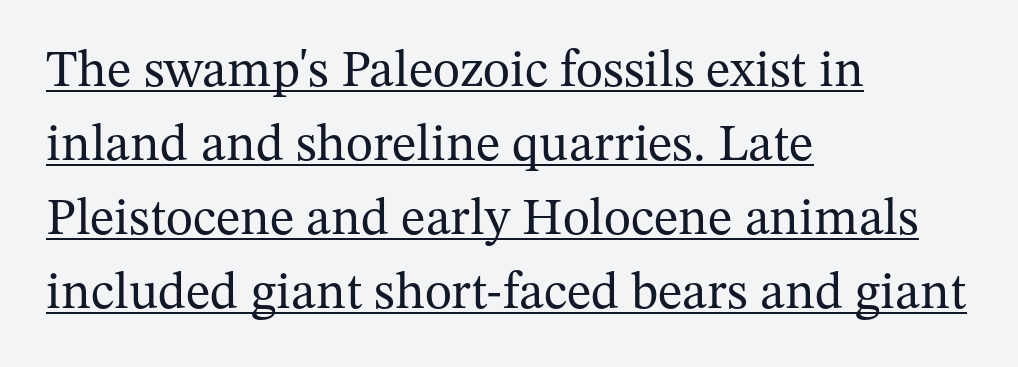
{"serif": "yes", "italic": "no", "bold": "no", "weight": "regular", "width": "normal", "stroke_contrast": "medium", "x_height": "medium", "monospaced": "no", "underline": "yes", "align": "left", "line_spacing": "normal", "line_spacing_ratio": 1.42, "letter_spacing": "normal", "letter_spacing_em": 0.0, "glyph_px": 52}
